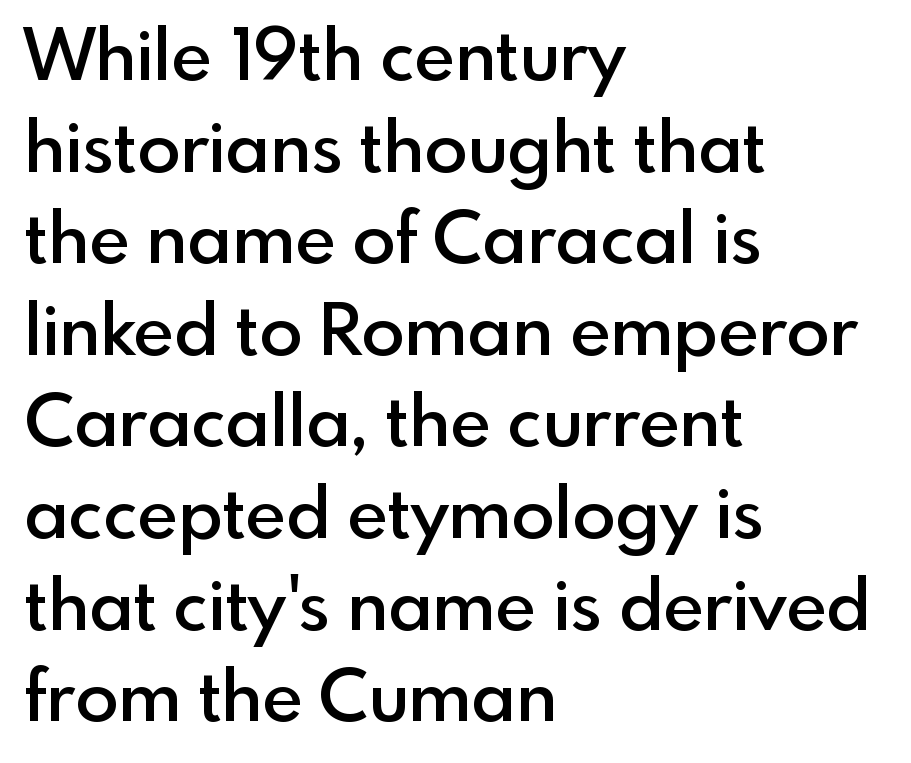
Q: Is the text bold? A: Semi-bold.
Q: Is the text italic (slanted)? A: No, it is upright.
Q: Is the typeface a serif or a sans-serif typeface? A: Sans-serif.
Q: Is the text underlined? A: No.
Q: How is the paragraph aligned? A: Left-aligned.
Q: Is the spacing between letters normal or unusually wide? A: Normal.
Q: Is the spacing between lines tight, normal or loose? A: Normal.
Q: Width (condensed, normal, or wide)? A: Normal.
Q: x-height? A: Small.
Q: Monospaced? A: No.
